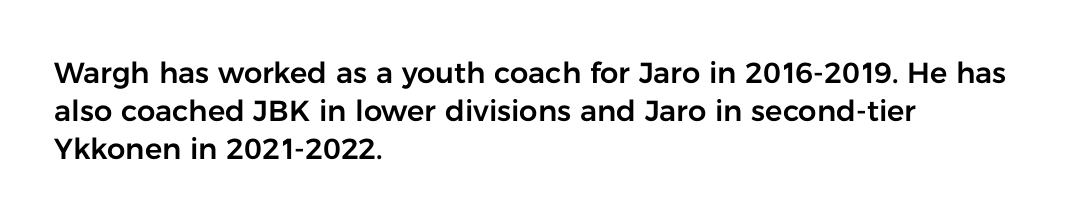
Nothing sits at the stroke ends, so this counts as sans-serif. Characters follow at the spacing the type designer built in. In terms of leading, this rendering sits right in the middle. Words float on clear page, feet unadorned. One-word summary of the alignment: left.
